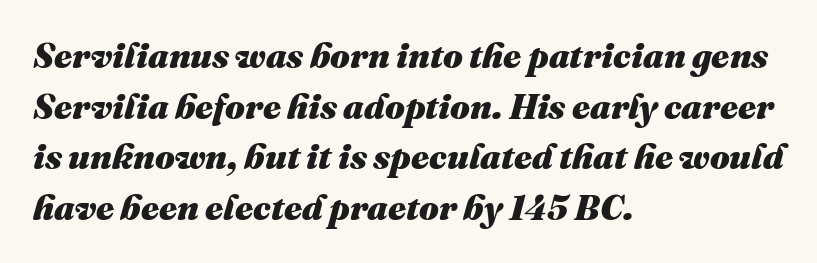
The passage is arranged the way most books set body copy — flush left. The rendering uses natural spacing where letterforms have individual widths. This rendering leaves character spacing at its baseline value. If you drew a line through each stem, it would be angled. Line spacing here is normal. As a designer I'd log this as weight 700, bold.
